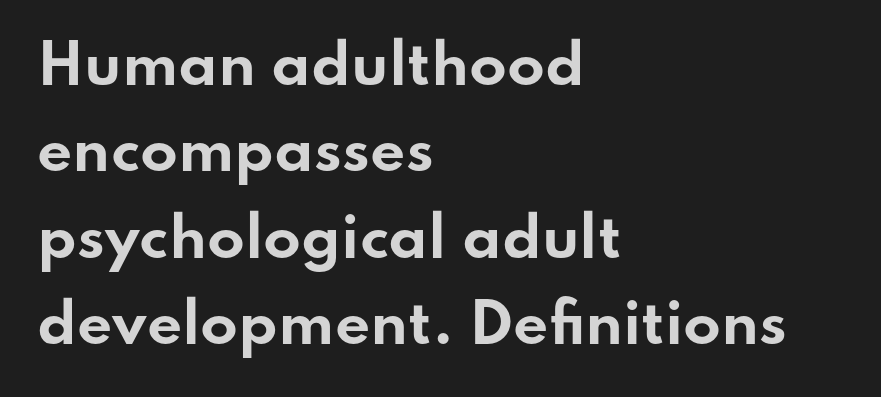
{"serif": "no", "italic": "no", "bold": "yes", "weight": "bold", "width": "wide", "stroke_contrast": "low", "x_height": "small", "monospaced": "no", "underline": "no", "align": "left", "line_spacing": "normal", "line_spacing_ratio": 1.57, "letter_spacing": "normal", "letter_spacing_em": 0.0, "glyph_px": 55}
